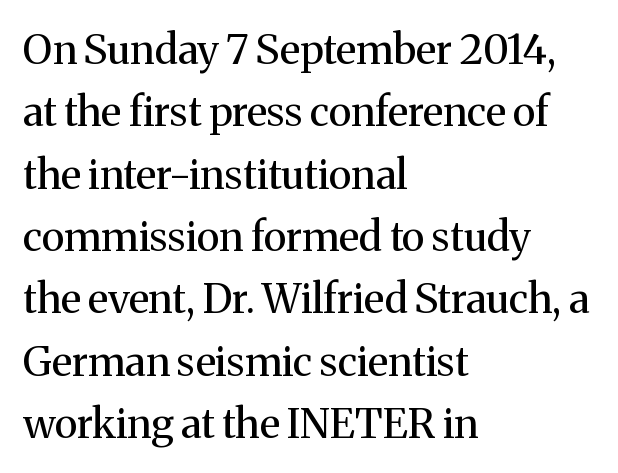
{"serif": "yes", "italic": "no", "bold": "no", "weight": "regular", "width": "normal", "stroke_contrast": "medium", "x_height": "medium", "monospaced": "no", "underline": "no", "align": "left", "line_spacing": "normal", "line_spacing_ratio": 1.52, "letter_spacing": "normal", "letter_spacing_em": 0.0, "glyph_px": 41}
